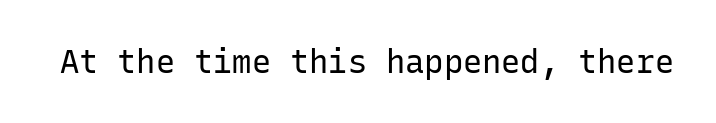
Weight class: somewhere from thin through regular. Tall strokes in this sample are plumb rather than angled. What kind of face is this? One without serifs — a sans. Spacing verdict: monospaced, one width for all characters. The space beneath each line is pristine and unruled.
